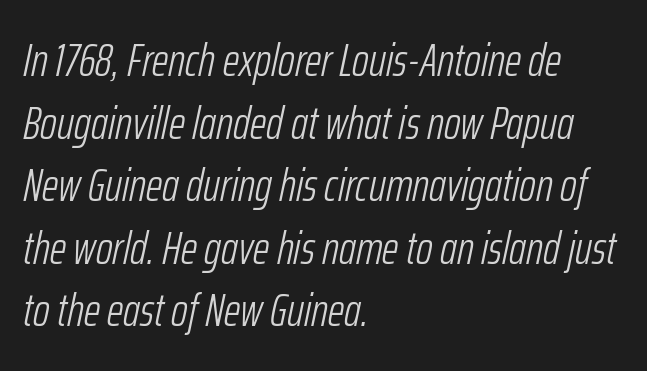
Q: Is the text bold? A: No.
Q: Is the text italic (slanted)? A: Yes, it leans right by about 12 degrees.
Q: Is the text underlined? A: No.
Q: How is the paragraph aligned? A: Left-aligned.
Q: Is the spacing between letters normal or unusually wide? A: Normal.
Q: Is the spacing between lines tight, normal or loose? A: Normal.
Q: Width (condensed, normal, or wide)? A: Condensed.
Q: Stroke contrast? A: Low.
Q: x-height? A: Medium.
Q: Monospaced? A: No.
